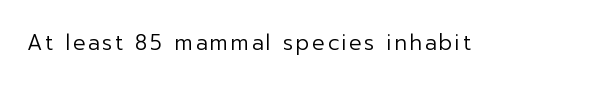
Nope, not italic — everything's standing straight. Weight: regular or lighter. This rendering features lettering with no underline.
